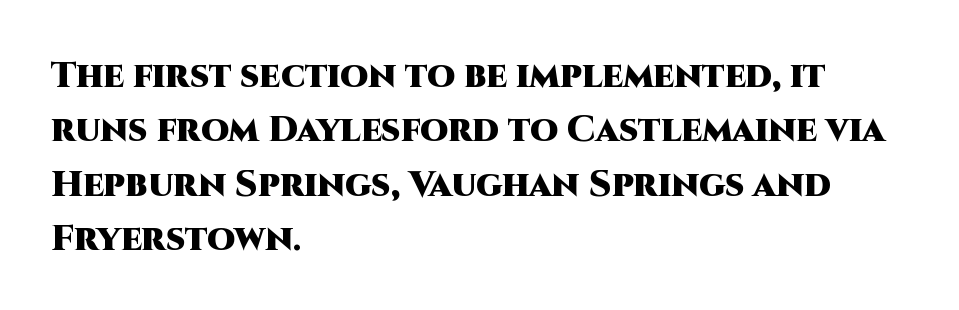
The image shows 36 px heavy sans-serif type, upright; set left-aligned, normal line spacing (1.51x), normal letter spacing, not underlined; high stroke contrast and a large x-height.
